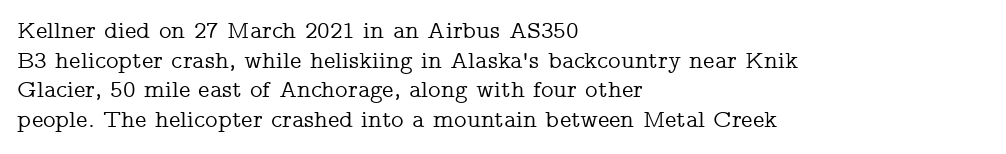
The image shows 24 px text type, upright; set left-aligned, line spacing 1.23x, normal letter spacing, not underlined.
